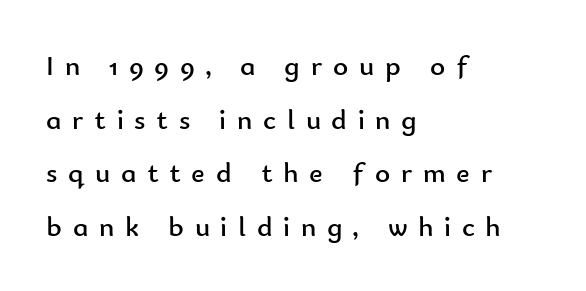
The image shows 29 px regular-weight sans-serif type, upright; set left-aligned, line spacing 1.85x, unusually wide letter spacing (+0.37 em), not underlined; low stroke contrast and a small x-height.
